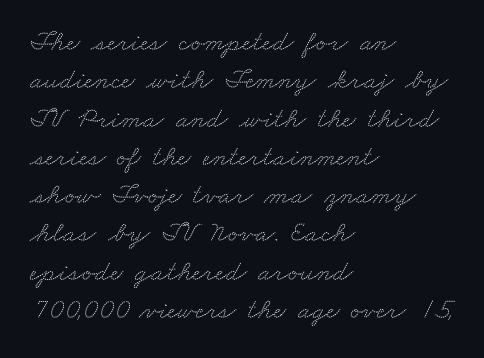
Q: Is the typeface a serif or a sans-serif typeface? A: Serif.
Q: Is the text underlined? A: No.
Q: How is the paragraph aligned? A: Left-aligned.
Q: Is the spacing between letters normal or unusually wide? A: Normal.
Q: Is the spacing between lines tight, normal or loose? A: Normal.
Q: Width (condensed, normal, or wide)? A: Wide.
Q: Stroke contrast? A: Medium.
Q: x-height? A: Small.
Q: Monospaced? A: No.
